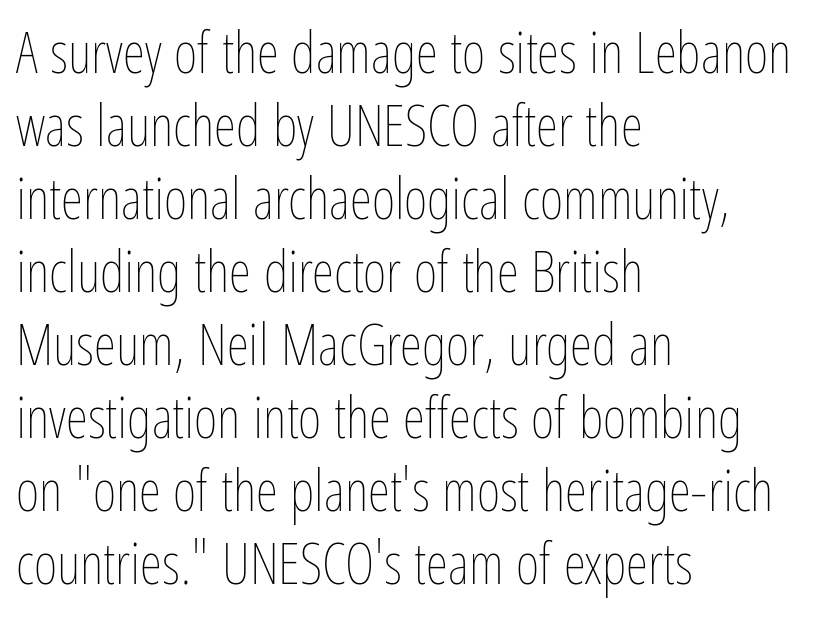
Q: Is the text bold? A: No.
Q: Is the text italic (slanted)? A: No, it is upright.
Q: Is the text underlined? A: No.
Q: How is the paragraph aligned? A: Left-aligned.
Q: Is the spacing between letters normal or unusually wide? A: Normal.
Q: Is the spacing between lines tight, normal or loose? A: Normal.
Q: Width (condensed, normal, or wide)? A: Condensed.
Q: Stroke contrast? A: Low.
Q: x-height? A: Medium.
Q: Monospaced? A: No.
